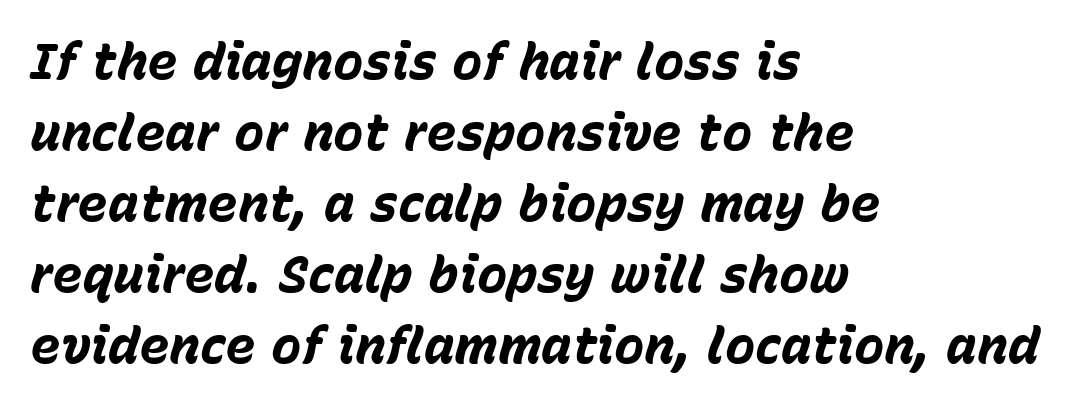
The image shows 51 px bold type, italic (leaning right); set left-aligned, normal line spacing (1.39x), normal letter spacing, not underlined; low stroke contrast and a medium x-height.
